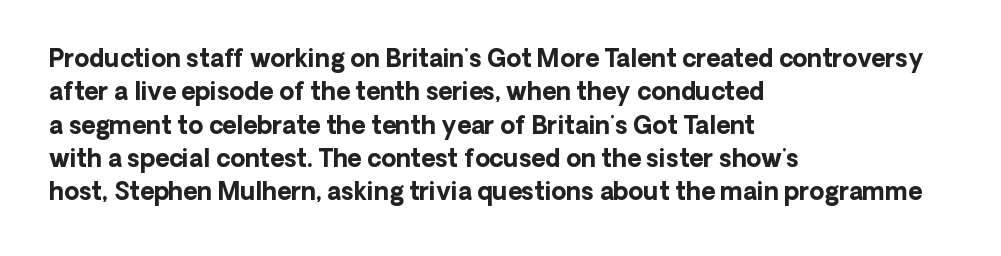
You can tell it's not italic because the verticals are truly vertical. Descender tails drop into unmarked territory. Baseline-to-baseline distance is the conventional proportion of letter height. Nobody touched the tracking dial on this one. Thick stems and heavy bowls — unmistakably bold. One-word summary of the alignment: left.
